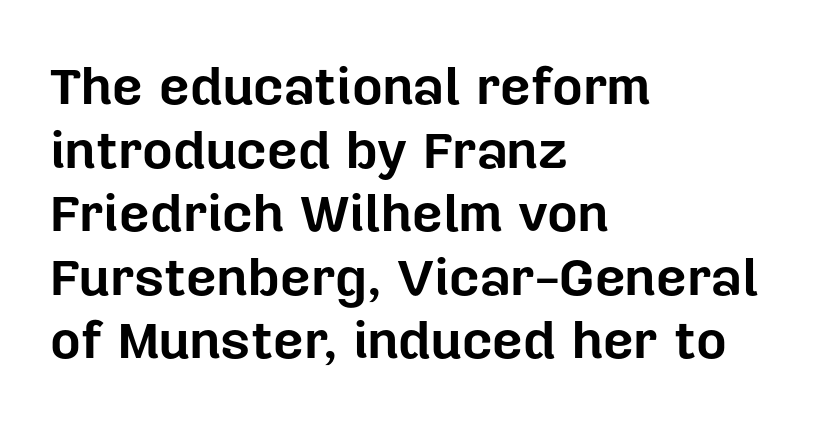
The image shows 53 px bold sans-serif type, upright; set left-aligned, line spacing 1.2x, normal letter spacing, not underlined; low stroke contrast and a medium x-height.
